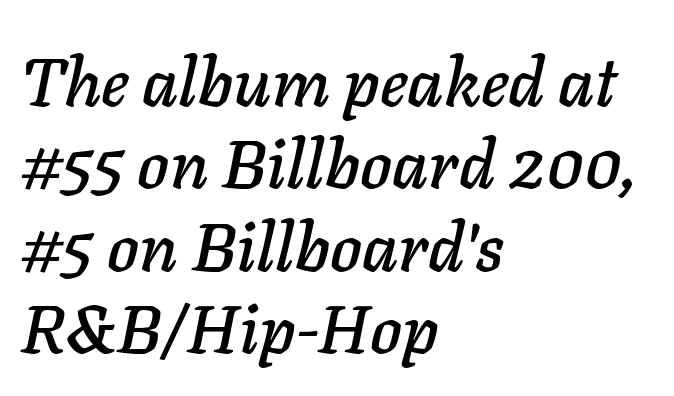
The image shows 68 px text type, italic (leaning right); set left-aligned, line spacing 1.21x, normal letter spacing, not underlined; low stroke contrast and a medium x-height.
